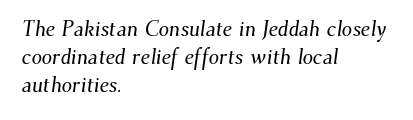
{"underline": "no", "align": "left", "line_spacing": "normal", "line_spacing_ratio": 1.33, "letter_spacing": "normal", "letter_spacing_em": 0.0, "glyph_px": 21}
